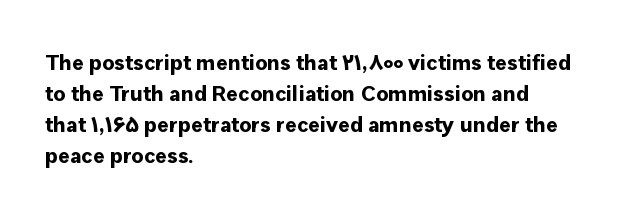
{"italic": "no", "bold": "yes", "underline": "no", "align": "left", "line_spacing": "normal", "line_spacing_ratio": 1.41, "letter_spacing": "normal", "letter_spacing_em": 0.0, "glyph_px": 22}
